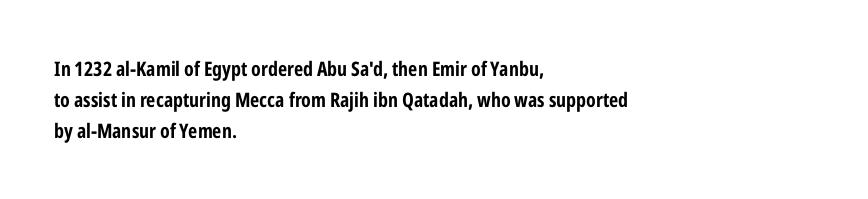
{"italic": "no", "bold": "yes", "underline": "no", "align": "left", "line_spacing": "normal", "line_spacing_ratio": 1.56, "letter_spacing": "normal", "letter_spacing_em": 0.0, "glyph_px": 20}
